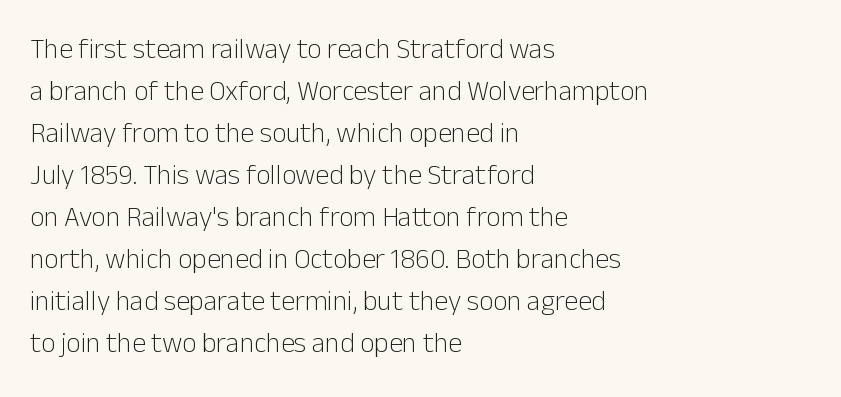
Q: Is the text bold? A: No.
Q: Is the text italic (slanted)? A: No, it is upright.
Q: Is the typeface a serif or a sans-serif typeface? A: Sans-serif.
Q: Is the text underlined? A: No.
Q: How is the paragraph aligned? A: Left-aligned.
Q: Is the spacing between letters normal or unusually wide? A: Normal.
Q: Is the spacing between lines tight, normal or loose? A: Normal.
Q: Width (condensed, normal, or wide)? A: Normal.
Q: Stroke contrast? A: Low.
Q: x-height? A: Medium.
Q: Monospaced? A: No.
